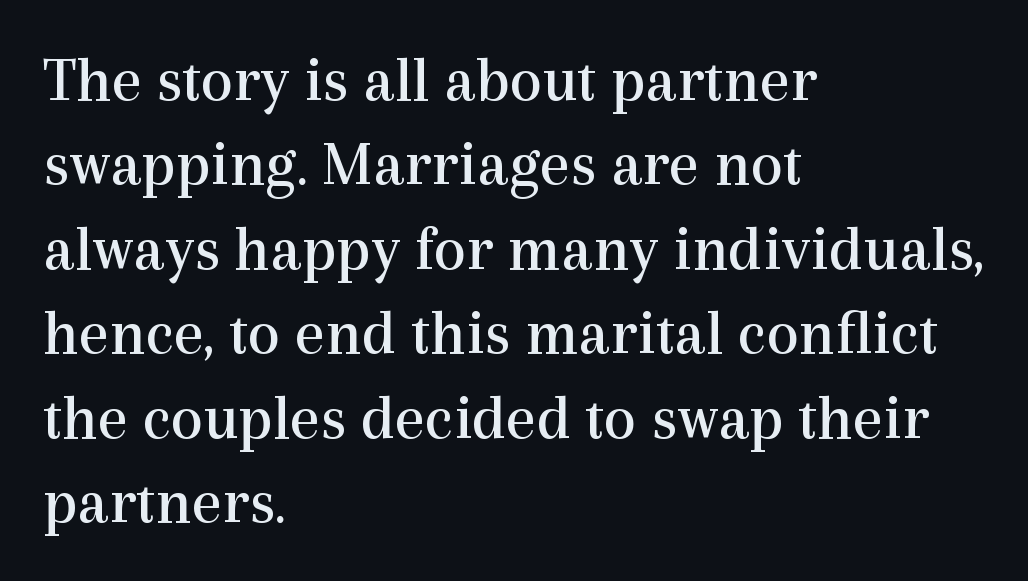
{"serif": "yes", "italic": "no", "bold": "no", "weight": "regular", "width": "normal", "x_height": "medium", "monospaced": "no", "underline": "no", "align": "left", "line_spacing": "normal", "line_spacing_ratio": 1.3, "letter_spacing": "normal", "letter_spacing_em": 0.0, "glyph_px": 65}
